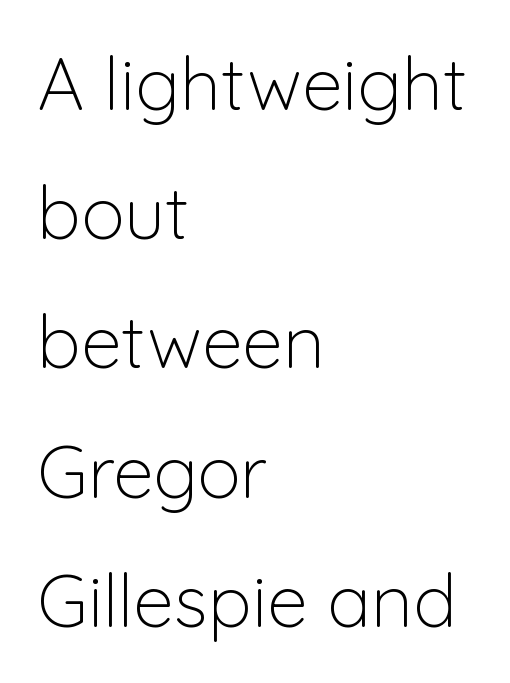
The image shows 73 px light sans-serif type, upright; set left-aligned, line spacing 1.77x, normal letter spacing, not underlined; low stroke contrast and a medium x-height.
